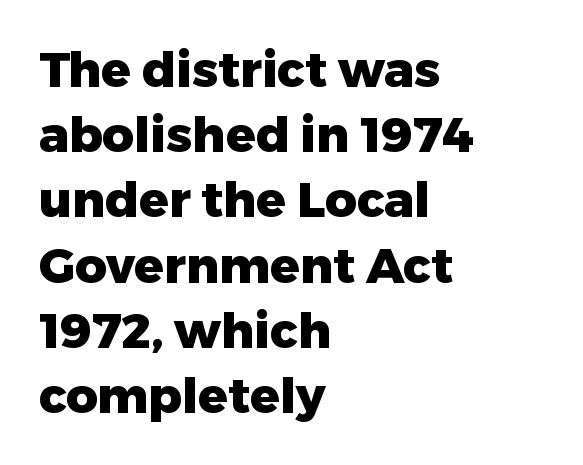
The image shows 49 px heavy sans-serif type, upright; set left-aligned, normal line spacing (1.33x), normal letter spacing, not underlined; low stroke contrast and a medium x-height.
